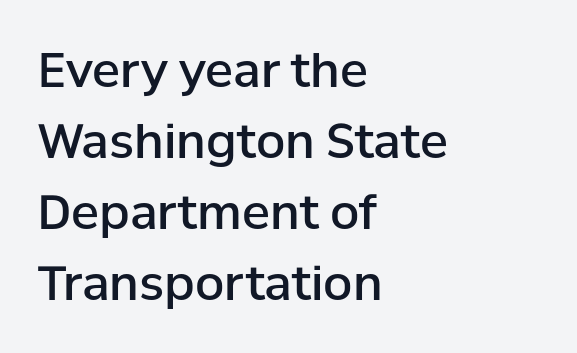
Q: Is the text bold? A: Semi-bold.
Q: Is the text italic (slanted)? A: No, it is upright.
Q: Is the typeface a serif or a sans-serif typeface? A: Sans-serif.
Q: Is the text underlined? A: No.
Q: How is the paragraph aligned? A: Left-aligned.
Q: Is the spacing between letters normal or unusually wide? A: Normal.
Q: Is the spacing between lines tight, normal or loose? A: Normal.
Q: Width (condensed, normal, or wide)? A: Normal.
Q: Stroke contrast? A: Low.
Q: x-height? A: Medium.
Q: Monospaced? A: No.
